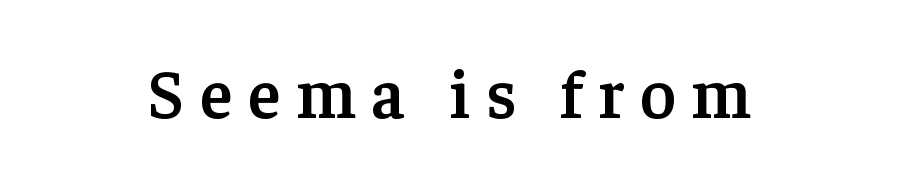
Q: Is the text bold? A: Semi-bold.
Q: Is the text italic (slanted)? A: No, it is upright.
Q: Is the typeface a serif or a sans-serif typeface? A: Serif.
Q: Is the text underlined? A: No.
Q: How is the paragraph aligned? A: Centered.
Q: Is the spacing between letters normal or unusually wide? A: Unusually wide.
Q: Width (condensed, normal, or wide)? A: Normal.
Q: Stroke contrast? A: Low.
Q: x-height? A: Medium.
Q: Monospaced? A: No.
